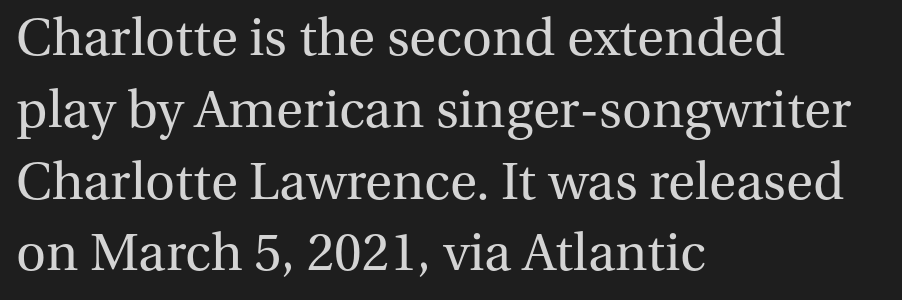
{"serif": "yes", "italic": "no", "bold": "no", "weight": "regular", "width": "normal", "stroke_contrast": "medium", "x_height": "medium", "monospaced": "no", "underline": "no", "align": "left", "line_spacing": "normal", "line_spacing_ratio": 1.38, "letter_spacing": "normal", "letter_spacing_em": 0.0, "glyph_px": 52}
